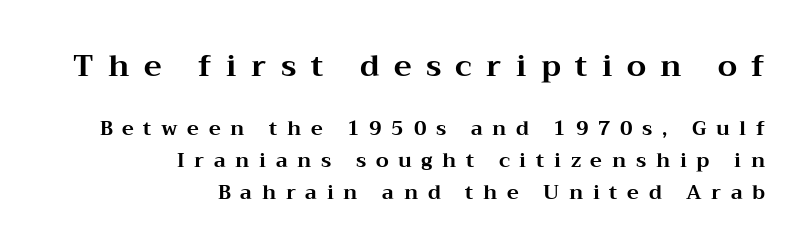
The image shows 30 px bold, wide serif type, upright; set right-aligned, normal line spacing (1.58x), unusually wide letter spacing (+0.48 em), not underlined; the first (top) block is 1.5x larger; medium stroke contrast and a medium x-height.
